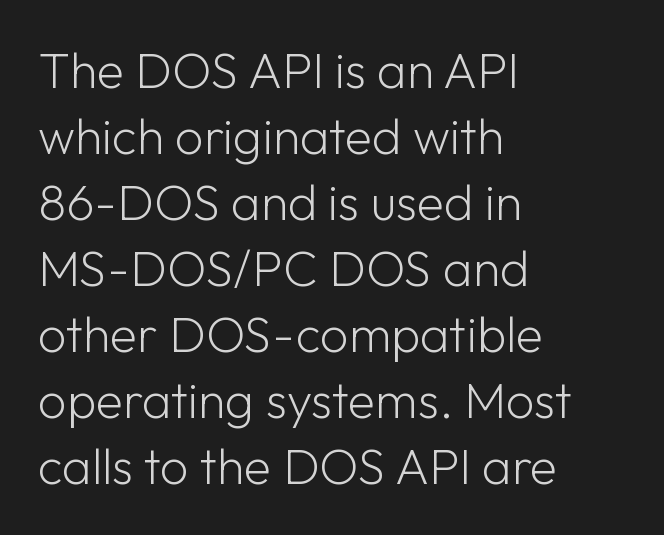
Stem width sits at or under what a default text font uses. You could not count columns in this text — the font is proportionally spaced. The type sits square on the baseline with zero lean. The type family on display is of the sans-serif kind. Does extra space separate the letters? No, they use regular spacing. Teacher's note: observe the even left margin — that is flush-left alignment.
